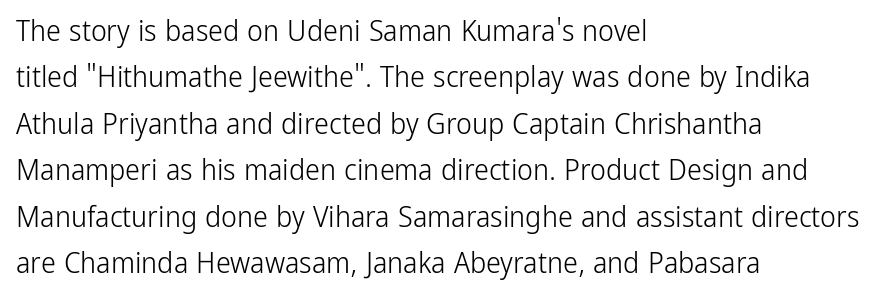
{"serif": "no", "italic": "no", "bold": "no", "weight": "light", "width": "condensed", "stroke_contrast": "low", "x_height": "medium", "monospaced": "no", "underline": "no", "align": "left", "line_spacing": "normal", "line_spacing_ratio": 1.55, "letter_spacing": "normal", "letter_spacing_em": 0.0, "glyph_px": 30}
